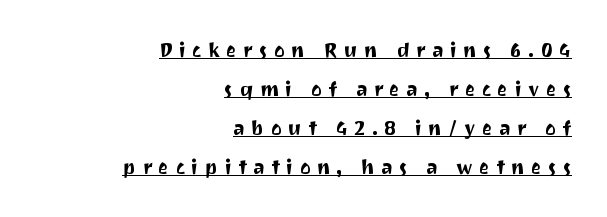
Is there any slant? The stems are plumb. A baseline rule has been typeset under these characters. Display-style spreading of the glyphs; the letterfit is very open. The designer dialed line spacing up above the default. Line endings align vertically; line beginnings do not.
